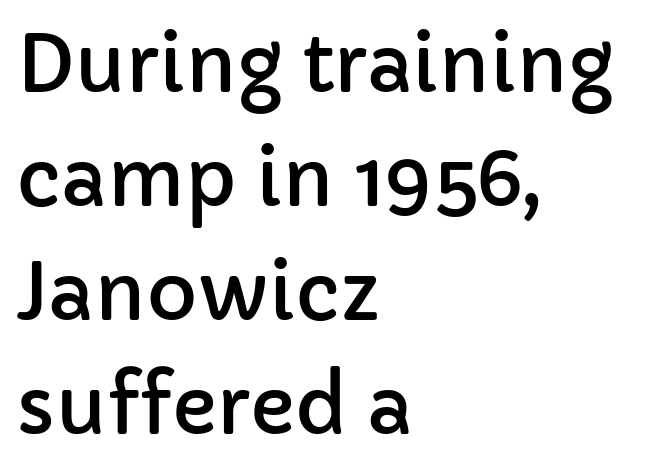
Q: Is the text italic (slanted)? A: No, it is upright.
Q: Is the typeface a serif or a sans-serif typeface? A: Sans-serif.
Q: Is the text underlined? A: No.
Q: How is the paragraph aligned? A: Left-aligned.
Q: Is the spacing between letters normal or unusually wide? A: Normal.
Q: Is the spacing between lines tight, normal or loose? A: Normal.
Q: Width (condensed, normal, or wide)? A: Normal.
Q: Stroke contrast? A: Low.
Q: x-height? A: Medium.
Q: Monospaced? A: No.
